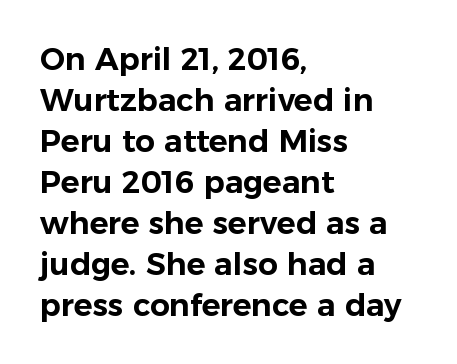
Q: Is the text italic (slanted)? A: No, it is upright.
Q: Is the typeface a serif or a sans-serif typeface? A: Sans-serif.
Q: Is the text underlined? A: No.
Q: How is the paragraph aligned? A: Left-aligned.
Q: Is the spacing between letters normal or unusually wide? A: Normal.
Q: Is the spacing between lines tight, normal or loose? A: Normal.
Q: Width (condensed, normal, or wide)? A: Normal.
Q: Stroke contrast? A: Low.
Q: x-height? A: Medium.
Q: Monospaced? A: No.
